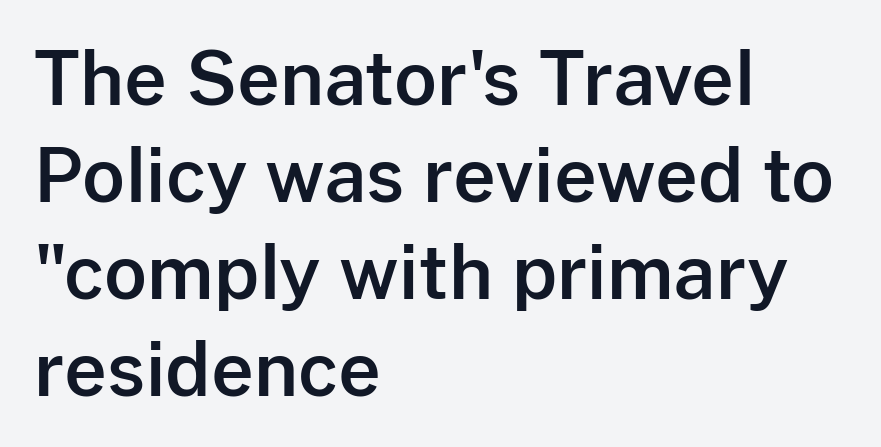
The image shows 74 px sans-serif type, upright; set left-aligned, normal line spacing (1.31x), normal letter spacing, not underlined; low stroke contrast and a medium x-height.
